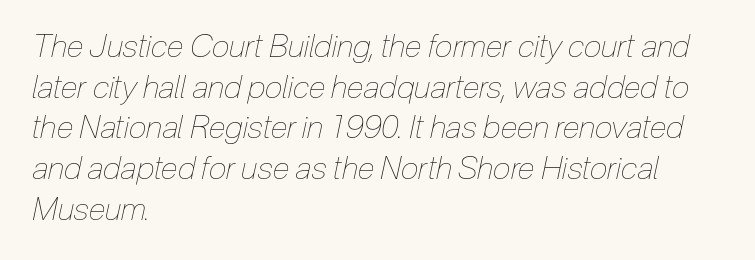
Alignment: flush left. Summary of vertical rhythm: regular, with standard interline spacing. What stands out about the letter spacing? Nothing — it is the standard amount. Stems here are at most as thick as an everyday book face. Do the characters align in a grid? No, the font is proportional. When letters slant like this, we call the style italic.
